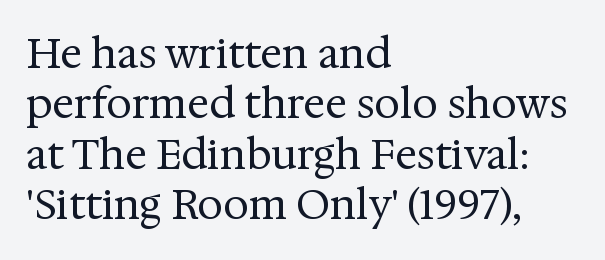
Each line starts at the same left margin while the right side varies. A light-to-regular cut is what we see here. Spacing verdict: proportional, widths tailored to each character. The words here are not underlined.
